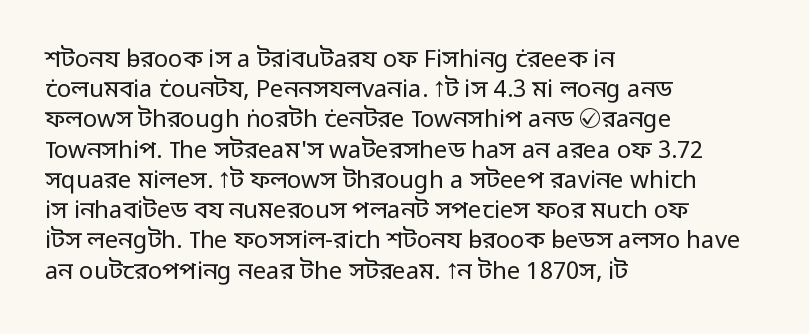
{"italic": "no", "bold": "no", "underline": "no", "align": "left", "line_spacing": "normal", "line_spacing_ratio": 1.26, "letter_spacing": "normal", "letter_spacing_em": 0.0, "glyph_px": 24}
